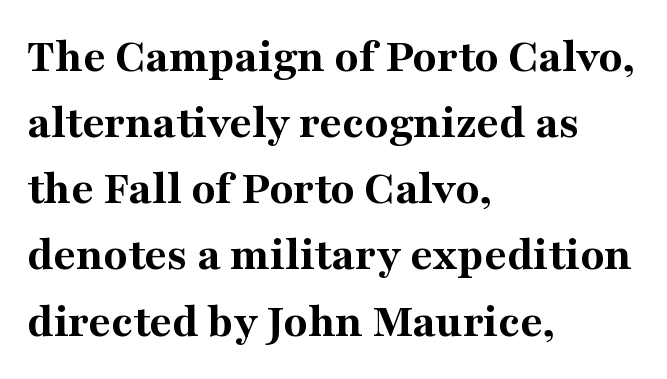
The image shows 49 px bold serif type, upright; set left-aligned, normal line spacing (1.35x), normal letter spacing, not underlined; medium stroke contrast and a medium x-height.
